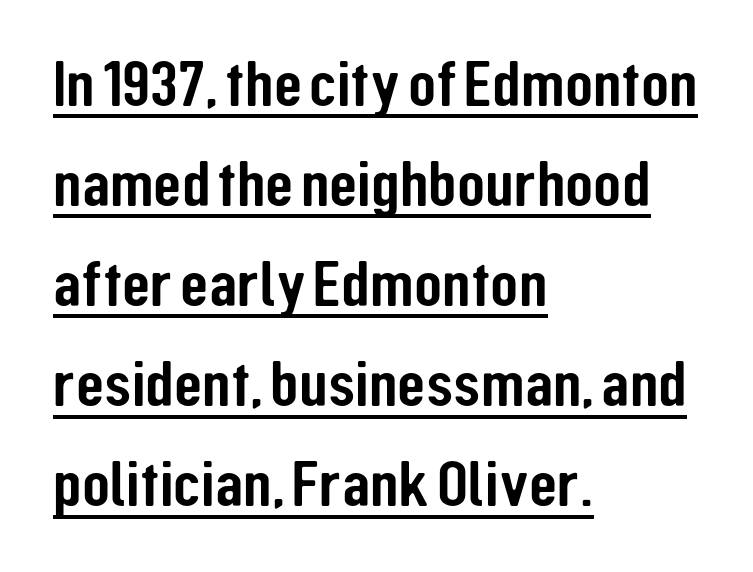
The passage shown is typed in a proportional face where columns would drift. Notice how the passage keeps a crisp vertical edge on the left only. Nothing sits at the stroke ends, so this counts as sans-serif. Short note: letters normally spaced. A normal amount of white space separates one row of letters from the next. Nope, not italic — everything's standing straight.
